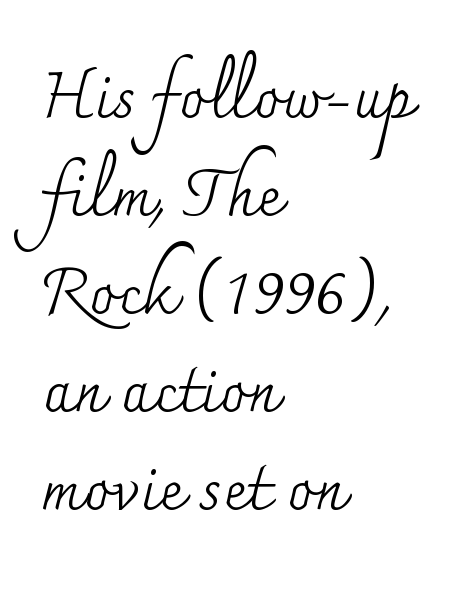
Q: Is the text bold? A: No.
Q: Is the text italic (slanted)? A: Yes.
Q: Is the typeface a serif or a sans-serif typeface? A: Serif.
Q: Is the text underlined? A: No.
Q: How is the paragraph aligned? A: Left-aligned.
Q: Is the spacing between letters normal or unusually wide? A: Normal.
Q: Is the spacing between lines tight, normal or loose? A: Normal.
Q: Width (condensed, normal, or wide)? A: Normal.
Q: Stroke contrast? A: Medium.
Q: x-height? A: Small.
Q: Monospaced? A: No.
